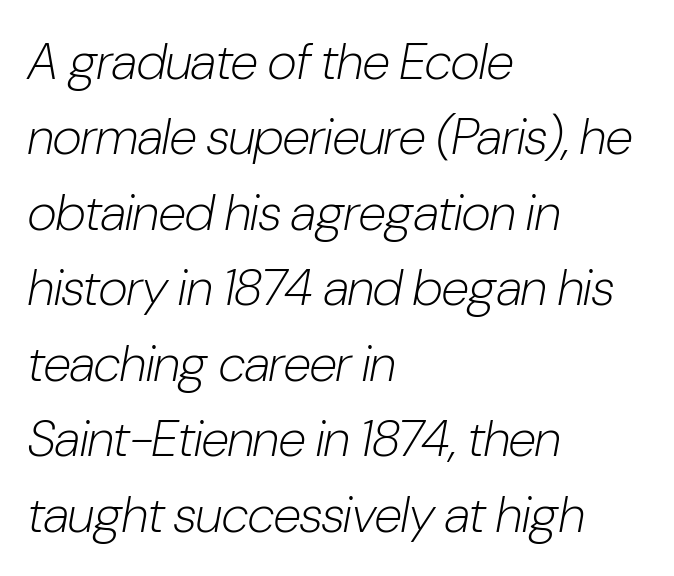
{"italic": "yes", "lean": "right", "slant_degrees": 10, "bold": "no", "weight": "light", "width": "condensed", "stroke_contrast": "low", "x_height": "medium", "monospaced": "no", "underline": "no", "align": "left", "line_spacing": "normal", "line_spacing_ratio": 1.48, "letter_spacing": "normal", "letter_spacing_em": 0.0, "glyph_px": 51}
